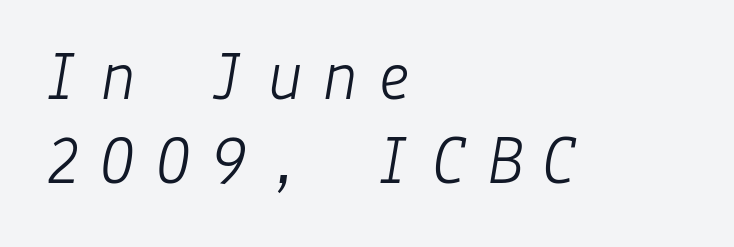
The image shows 71 px light type, italic (leaning right); set left-aligned, line spacing 1.19x, unusually wide letter spacing (+0.28 em), not underlined; low stroke contrast and a medium x-height.
